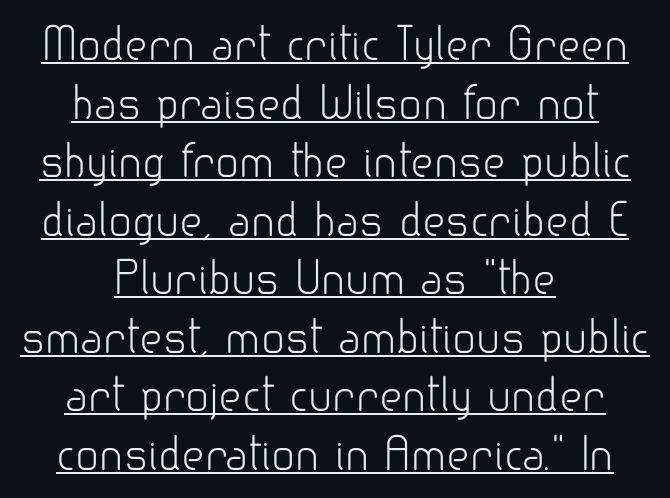
{"serif": "no", "italic": "no", "bold": "no", "weight": "light", "width": "normal", "stroke_contrast": "low", "x_height": "small", "monospaced": "no", "underline": "yes", "align": "center", "line_spacing": "normal", "line_spacing_ratio": 1.33, "letter_spacing": "normal", "letter_spacing_em": 0.0, "glyph_px": 44}
